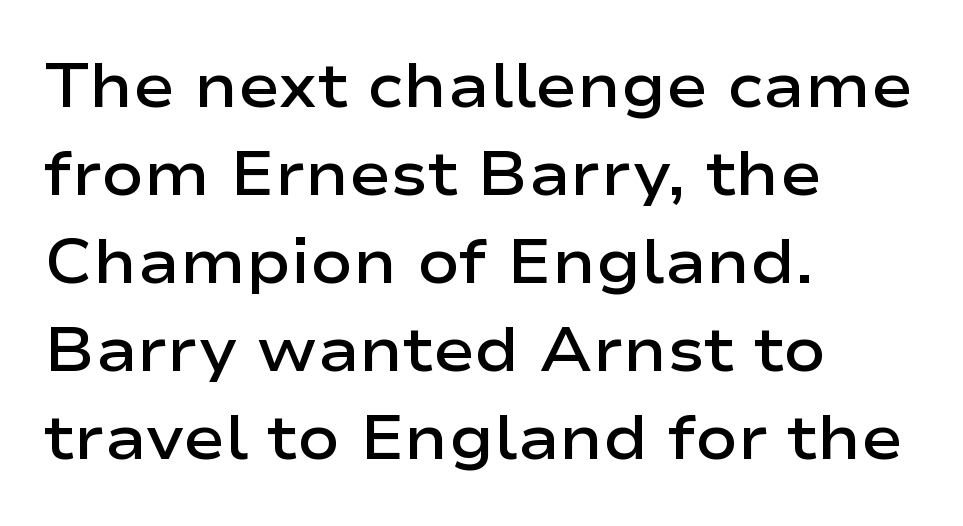
Ordinary non-slanted type is in use. These lines keep a tight, regular rhythm from letter to letter. Serif or sans? Sans — the stroke terminals are bare. Emphasis by weight is partial: semibold.
